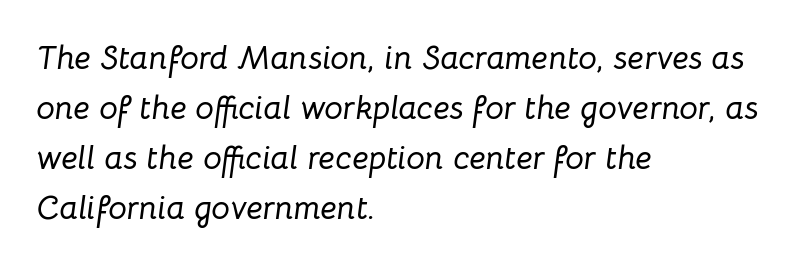
Q: Is the text italic (slanted)? A: Yes, it leans right by about 8 degrees.
Q: Is the text underlined? A: No.
Q: How is the paragraph aligned? A: Left-aligned.
Q: Is the spacing between letters normal or unusually wide? A: Normal.
Q: Is the spacing between lines tight, normal or loose? A: Normal.
Q: Width (condensed, normal, or wide)? A: Normal.
Q: Stroke contrast? A: Low.
Q: x-height? A: Medium.
Q: Monospaced? A: No.
